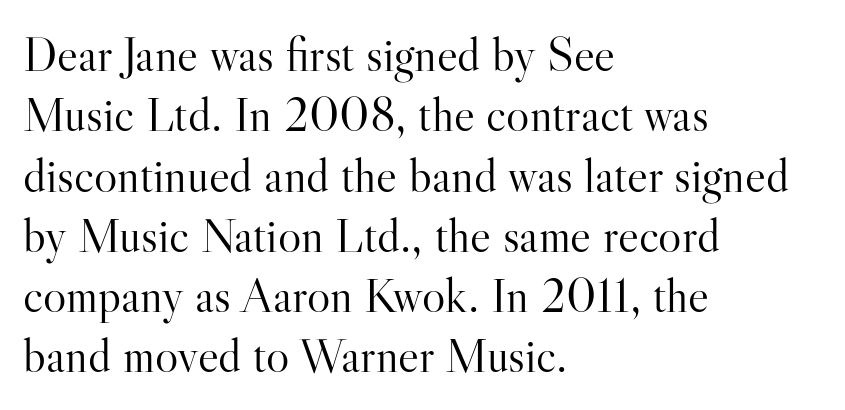
The image shows 49 px light serif type, upright; set left-aligned, line spacing 1.23x, normal letter spacing, not underlined; high stroke contrast and a small x-height.
